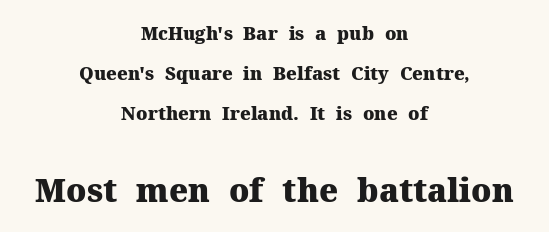
Does the copy run flush right? No — it is centered line by line. Looks like regular typesetting: each glyph gets only the width it needs. Letter spacing: default. Anything drawn beneath the words? Only blank space.
